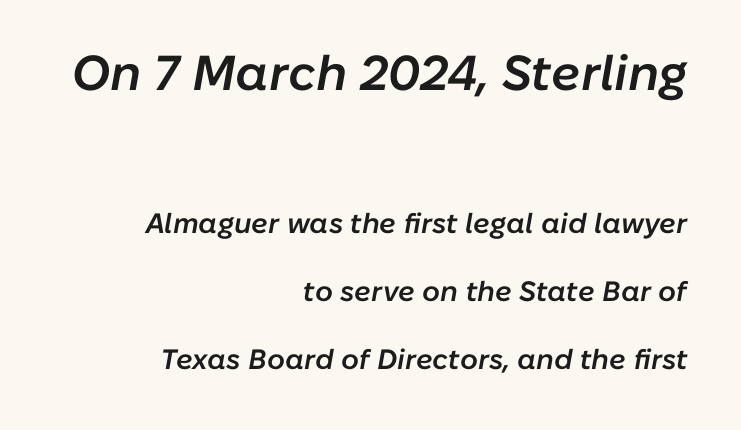
Q: Is the text bold? A: Semi-bold.
Q: Is the text italic (slanted)? A: Yes, it leans right by about 10 degrees.
Q: Is the text underlined? A: No.
Q: How is the paragraph aligned? A: Right-aligned.
Q: Is the spacing between letters normal or unusually wide? A: Normal.
Q: Is the spacing between lines tight, normal or loose? A: Loose.
Q: Which block of text is set in a larger size, the first (top) or the second (bottom)? A: The first (top) one.
Q: Width (condensed, normal, or wide)? A: Normal.
Q: Stroke contrast? A: Low.
Q: x-height? A: Medium.
Q: Monospaced? A: No.
